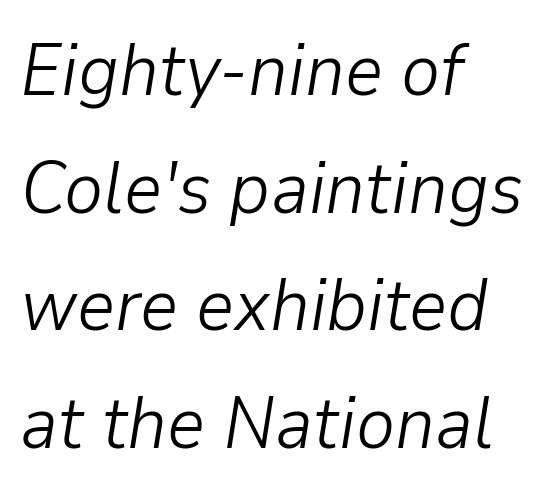
Glance below the letters and you will spot only blank space. Counters stay open thanks to moderate or lighter strokes. These lines stack with their left ends in a neat column. These lines were composed using italics. These lines are rendered in a variable-pitch font. Here the glyphs are tracked normally, forming tight word shapes.
